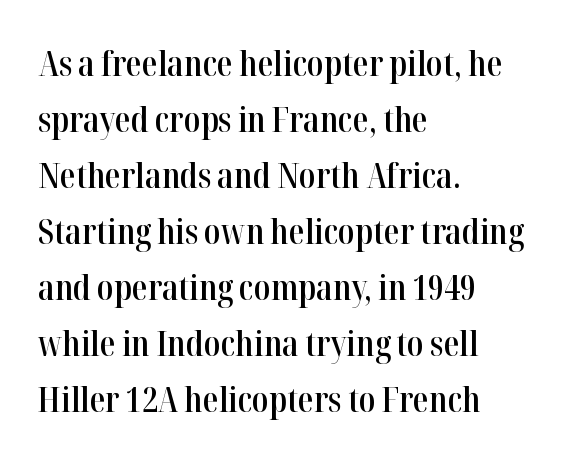
The image shows 35 px semibold, condensed serif type, upright; set left-aligned, normal line spacing (1.6x), normal letter spacing, not underlined; high stroke contrast and a medium x-height.
